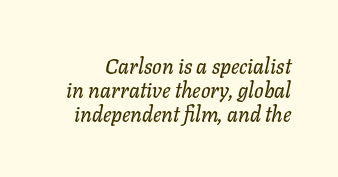
The image shows 21 px text type, italic (leaning right); set tight line spacing (1.15x), normal letter spacing, not underlined.
